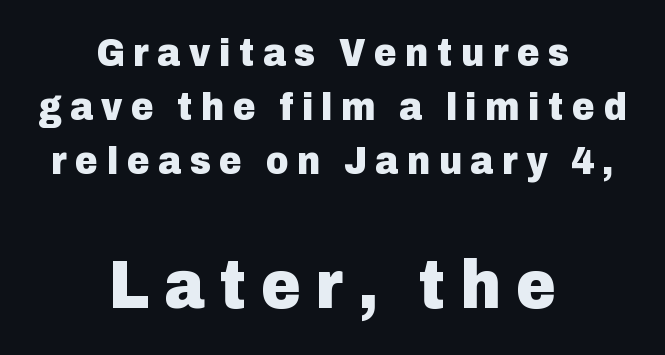
{"serif": "no", "italic": "no", "bold": "yes", "weight": "heavy", "width": "normal", "stroke_contrast": "low", "x_height": "medium", "monospaced": "no", "underline": "no", "align": "center", "line_spacing": "normal", "line_spacing_ratio": 1.39, "letter_spacing": "wide", "letter_spacing_em": 0.22, "larger_block": "second", "size_ratio": 1.74, "glyph_px": 68}
